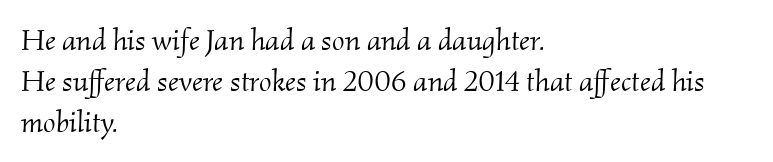
Yep, those are serifs on the letters. Line beginnings align vertically; line endings do not. The weight tops out at a normal text grade. The letters advance in unequal steps, a hallmark of proportional type.
